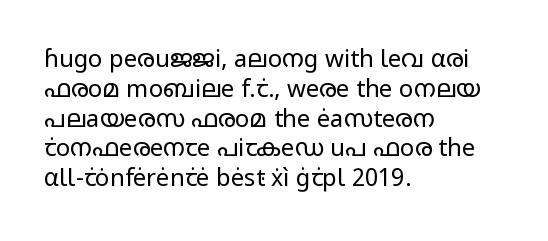
Q: Is the text bold? A: No.
Q: Is the text italic (slanted)? A: No, it is upright.
Q: Is the text underlined? A: No.
Q: How is the paragraph aligned? A: Left-aligned.
Q: Is the spacing between letters normal or unusually wide? A: Normal.
